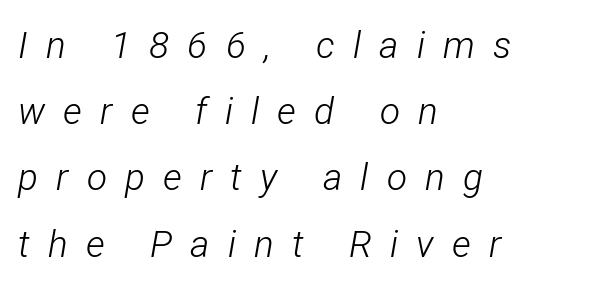
{"italic": "yes", "lean": "right", "slant_degrees": 12, "bold": "no", "weight": "light", "width": "condensed", "stroke_contrast": "low", "x_height": "medium", "monospaced": "no", "underline": "no", "align": "left", "line_spacing_ratio": 1.79, "letter_spacing": "wide", "letter_spacing_em": 0.49, "glyph_px": 37}
